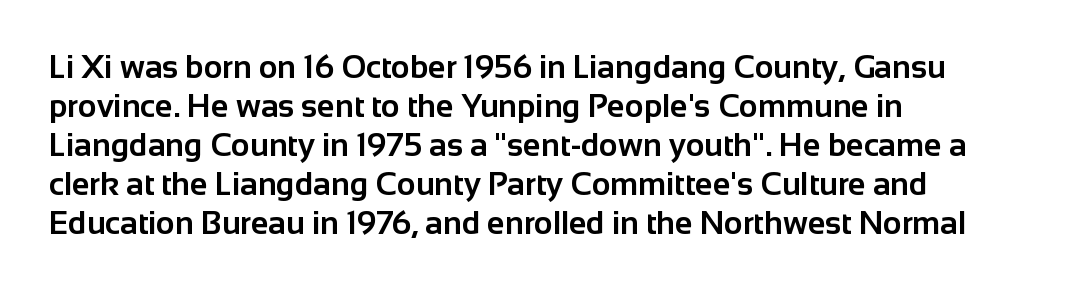
The image shows 32 px bold sans-serif type, upright; set left-aligned, line spacing 1.22x, normal letter spacing, not underlined; low stroke contrast and a medium x-height.
